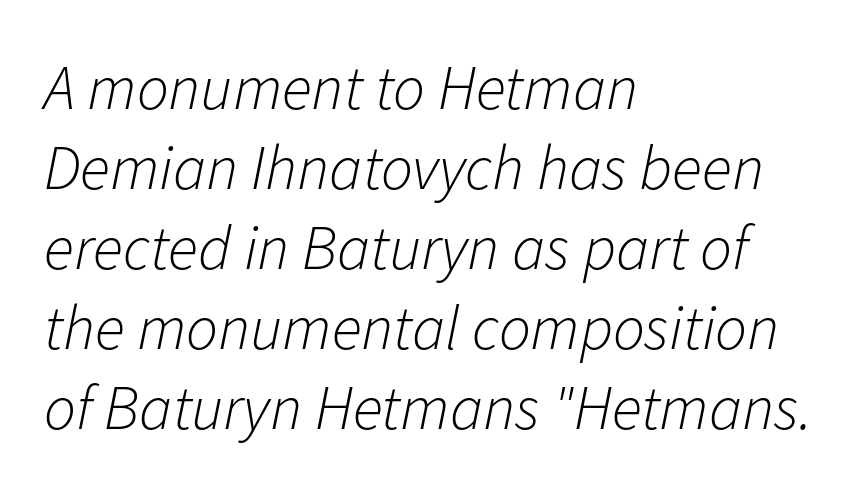
The image shows 63 px light type, italic (leaning right); set left-aligned, normal line spacing (1.27x), normal letter spacing, not underlined; low stroke contrast and a medium x-height.
